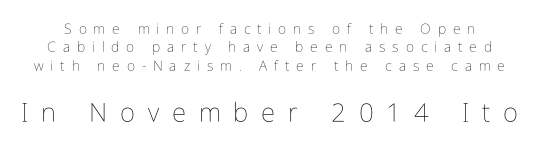
Q: Is the text bold? A: No.
Q: Is the text italic (slanted)? A: No, it is upright.
Q: Is the text underlined? A: No.
Q: Is the spacing between letters normal or unusually wide? A: Unusually wide.
Q: Is the spacing between lines tight, normal or loose? A: Normal.
Q: Which block of text is set in a larger size, the first (top) or the second (bottom)? A: The second (bottom) one.
